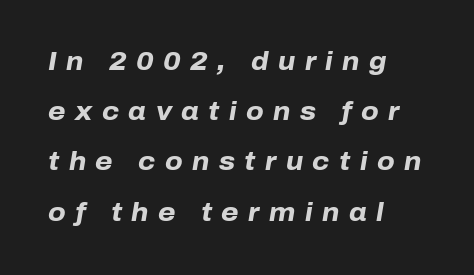
The letters are spread apart with noticeably loose tracking. One glance says open: line gaps are wider than usual. Underlining? Definitely not there. This is heavy type, rendered in bold. Tall strokes in this sample are angled rather than plumb. Casual observation: everything's shoved over to the left.
